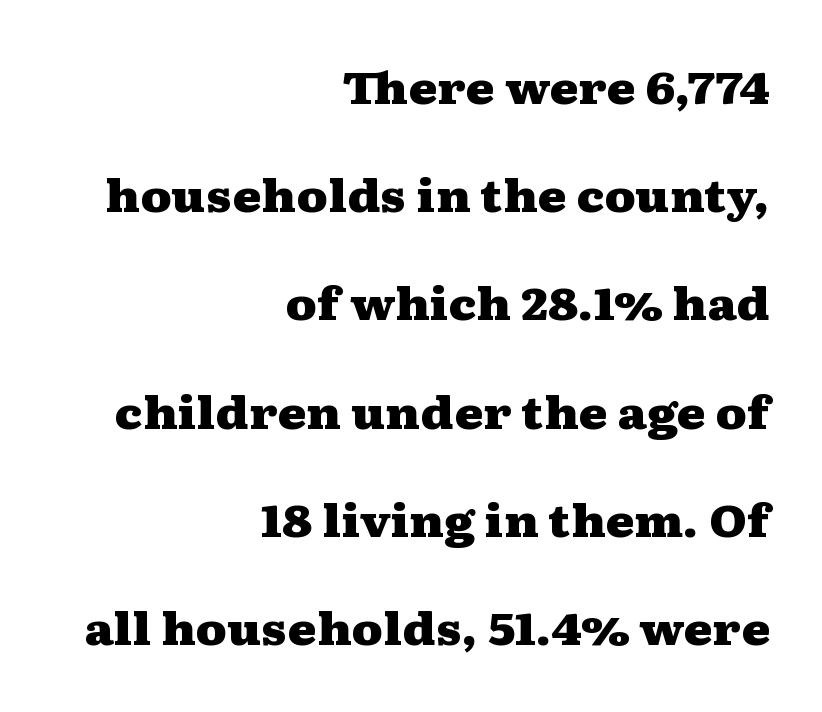
{"serif": "yes", "italic": "no", "bold": "yes", "weight": "heavy", "width": "wide", "stroke_contrast": "medium", "x_height": "medium", "monospaced": "no", "underline": "no", "align": "right", "line_spacing": "loose", "line_spacing_ratio": 2.46, "letter_spacing": "normal", "letter_spacing_em": 0.0, "glyph_px": 44}
